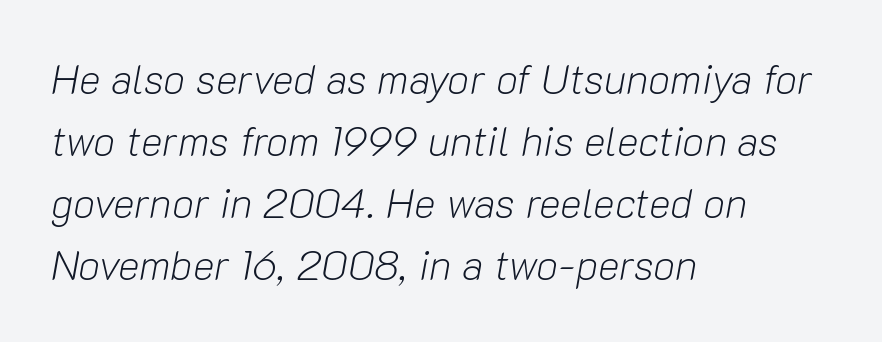
Q: Is the text bold? A: No.
Q: Is the text italic (slanted)? A: Yes, it leans right by about 10 degrees.
Q: Is the text underlined? A: No.
Q: How is the paragraph aligned? A: Left-aligned.
Q: Is the spacing between letters normal or unusually wide? A: Normal.
Q: Is the spacing between lines tight, normal or loose? A: Normal.
Q: Width (condensed, normal, or wide)? A: Normal.
Q: Stroke contrast? A: Low.
Q: x-height? A: Medium.
Q: Monospaced? A: No.
